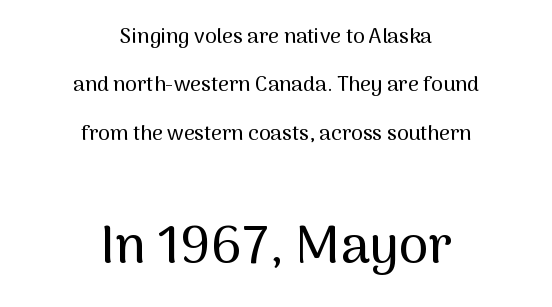
Q: Is the text italic (slanted)? A: No, it is upright.
Q: Is the typeface a serif or a sans-serif typeface? A: Sans-serif.
Q: Is the text underlined? A: No.
Q: How is the paragraph aligned? A: Centered.
Q: Is the spacing between letters normal or unusually wide? A: Normal.
Q: Is the spacing between lines tight, normal or loose? A: Loose.
Q: Which block of text is set in a larger size, the first (top) or the second (bottom)? A: The second (bottom) one.
Q: Width (condensed, normal, or wide)? A: Normal.
Q: Stroke contrast? A: Medium.
Q: x-height? A: Medium.
Q: Monospaced? A: No.
